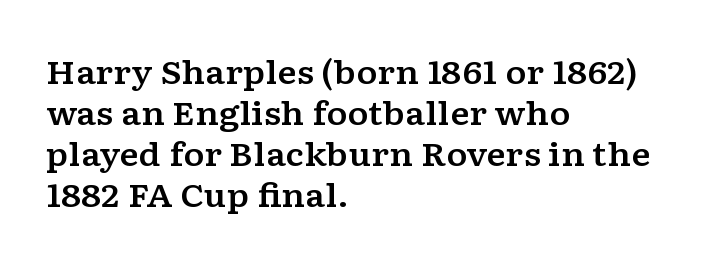
The passage shown is not underscored anywhere. This sample uses a serif face. Default kerning and tracking; the words read as compact shapes. Where is the straight margin? On the left. No italicization has been applied; the sample stays upright.
